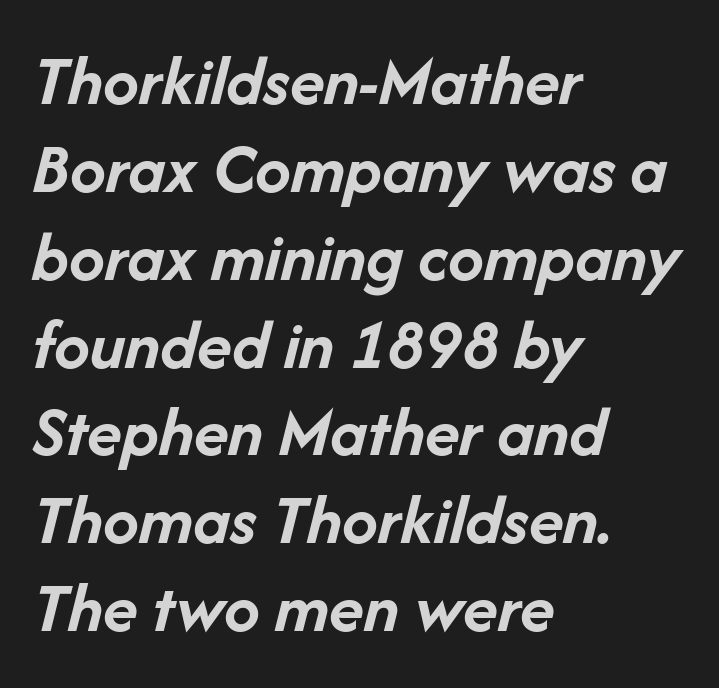
The image shows 72 px semibold type, italic (leaning right); set left-aligned, line spacing 1.22x, normal letter spacing, not underlined; low stroke contrast and a medium x-height.
